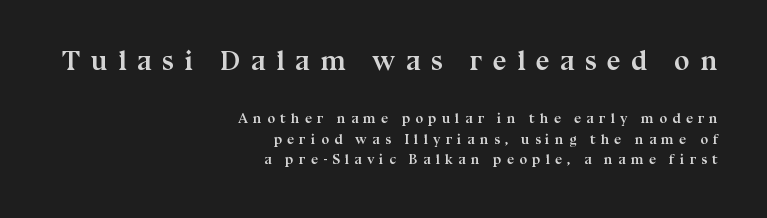
The image shows 28 px semibold serif type, upright; set right-aligned, normal line spacing (1.46x), unusually wide letter spacing (+0.37 em), not underlined; the first (top) block is 2.0x larger; medium stroke contrast and a medium x-height.
